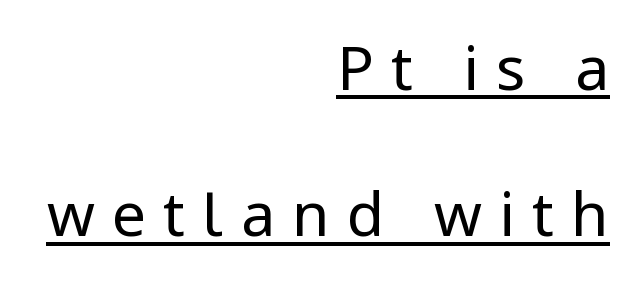
{"serif": "no", "italic": "no", "bold": "no", "weight": "regular", "width": "condensed", "stroke_contrast": "low", "x_height": "large", "monospaced": "no", "underline": "yes", "align": "right", "line_spacing": "loose", "line_spacing_ratio": 2.4, "letter_spacing": "wide", "letter_spacing_em": 0.28, "glyph_px": 61}
